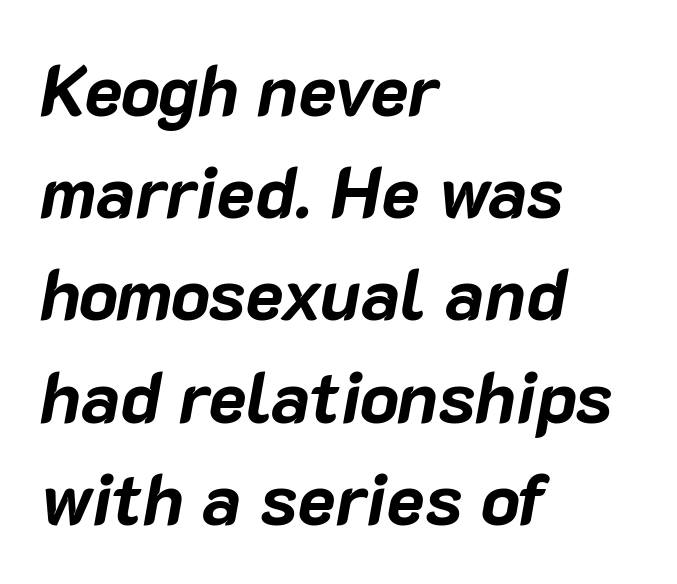
The image shows 72 px bold type, italic (leaning right); set left-aligned, normal line spacing (1.42x), normal letter spacing, not underlined; low stroke contrast and a medium x-height.
